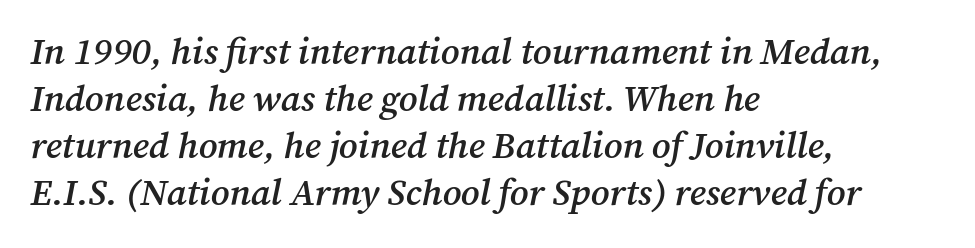
Beneath every word, the page is bare. The lines sit at an ordinary, default distance from one another. Stems and bowls a touch heavier than normal — semibold. The paragraph has a hard left edge and a soft right edge. These lines are composed in type with serifs.
